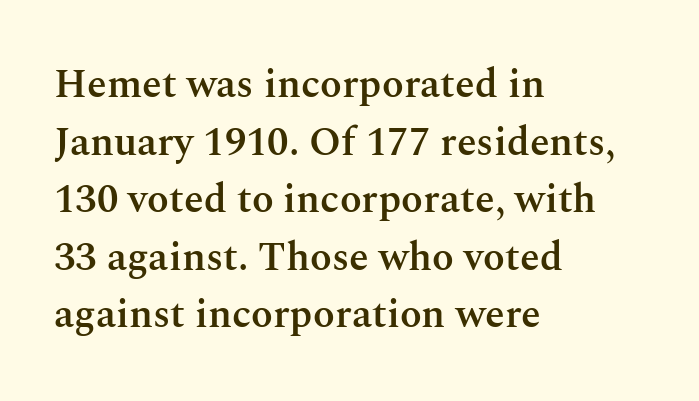
The image shows 40 px semibold serif type, upright; set left-aligned, normal line spacing (1.44x), normal letter spacing, not underlined; medium stroke contrast and a medium x-height.
